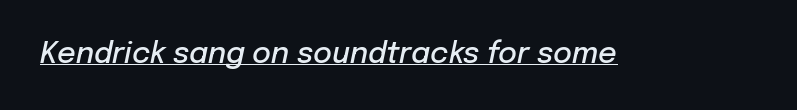
Each line of the rendering has a horizontal stroke beneath the glyphs. Spacing verdict: proportional, widths tailored to each character. The rendering keeps characters at their native spacing. Yep, that's italic — everything's leaning. The strokes are fattened partway — semibold, not bold.
